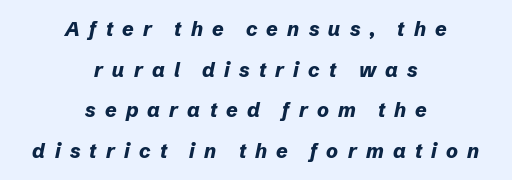
A full-strength bold gives these letters their thick strokes. Tracking here is generous; glyphs stand well apart from one another. The area under the type is left untouched. Short and long lines alike share a common midpoint. Looking at the ascenders, they clearly lean. This sample trades compactness for vertical openness between lines.
